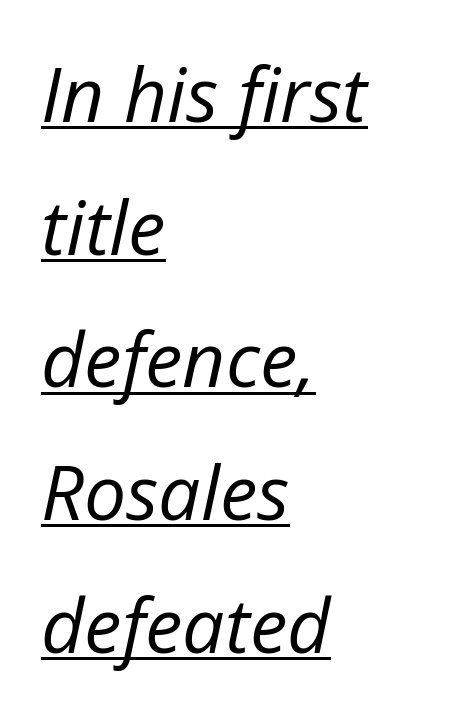
{"italic": "yes", "lean": "right", "slant_degrees": 12, "bold": "no", "weight": "regular", "width": "normal", "stroke_contrast": "low", "x_height": "medium", "monospaced": "no", "underline": "yes", "align": "left", "line_spacing_ratio": 1.77, "letter_spacing": "normal", "letter_spacing_em": 0.0, "glyph_px": 75}
